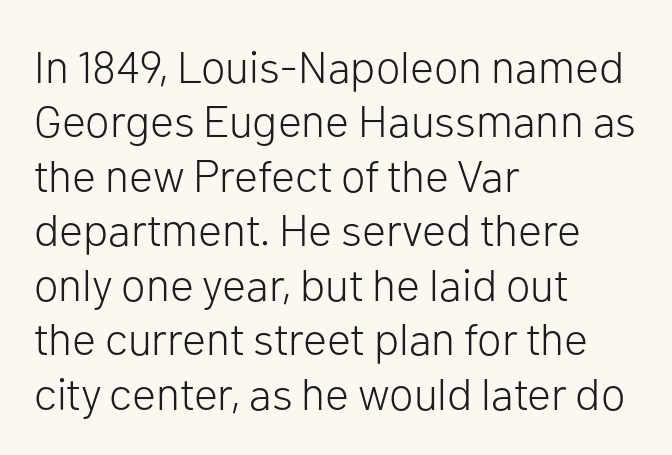
The image shows 45 px light sans-serif type, upright; set left-aligned, line spacing 1.21x, normal letter spacing, not underlined; low stroke contrast and a medium x-height.
